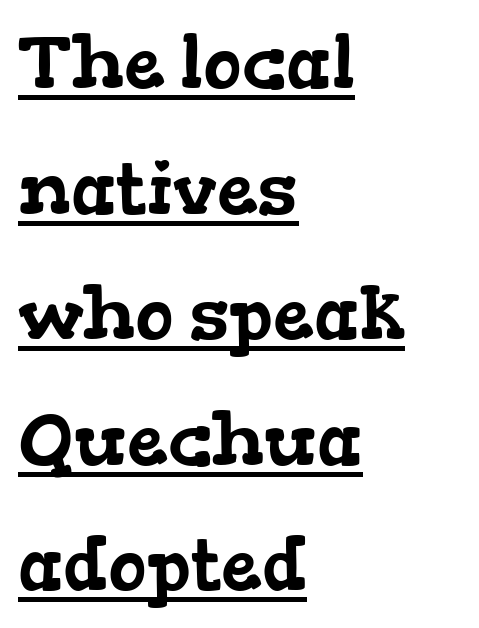
Caption: standard tracking, unaltered. These characters rest on top of a visible drawn line. Horizontally, the lines are justified to the leading edge only. The rendering shows small feet on the letterforms — a serif design.
